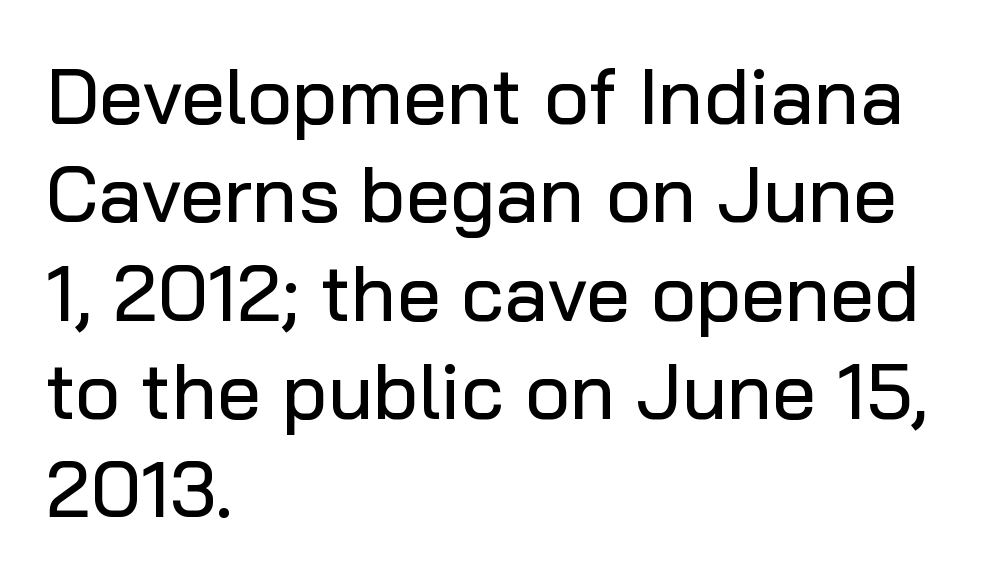
These lines stack with their left ends in a neat column. Regular leading. Students, note that the glyphs here touch the page at normal intervals. Notice how the stems are strictly vertical — no italics here.
